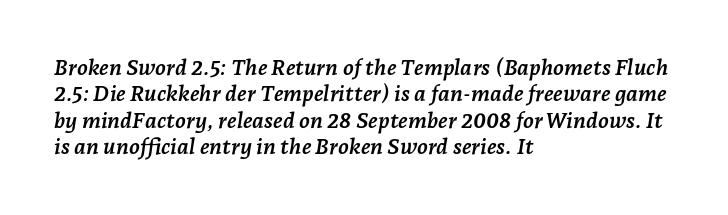
The image shows 22 px bold type, italic (leaning right); set left-aligned, line spacing 1.2x, normal letter spacing, not underlined.
